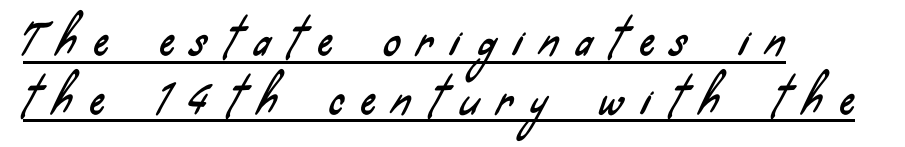
The image shows 41 px condensed sans-serif type; set left-aligned, normal line spacing (1.43x), unusually wide letter spacing (+0.43 em), underlined; low stroke contrast and a small x-height.
